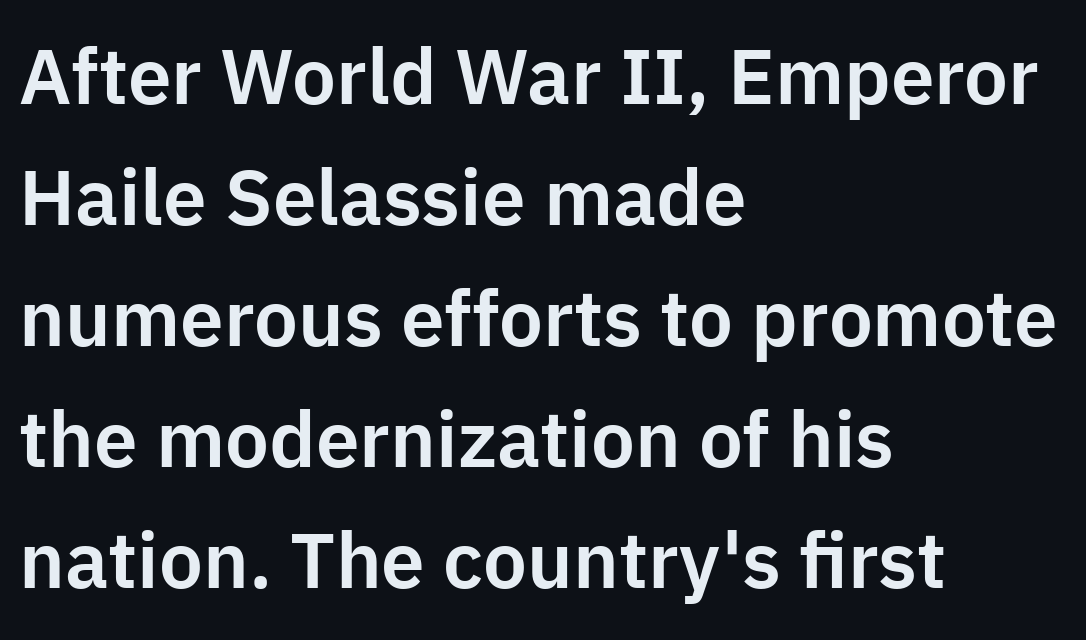
These lines are rendered in a variable-pitch font. Where is the straight margin? On the left. These lines were composed using upright roman letters. This rendering employs a face without finishing strokes, i.e., a sans-serif. The rows are spaced the way most documents space them.
